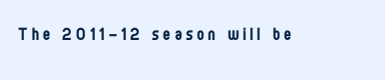
{"italic": "no", "bold": "no", "underline": "no", "letter_spacing": "wide", "letter_spacing_em": 0.2, "glyph_px": 21}
